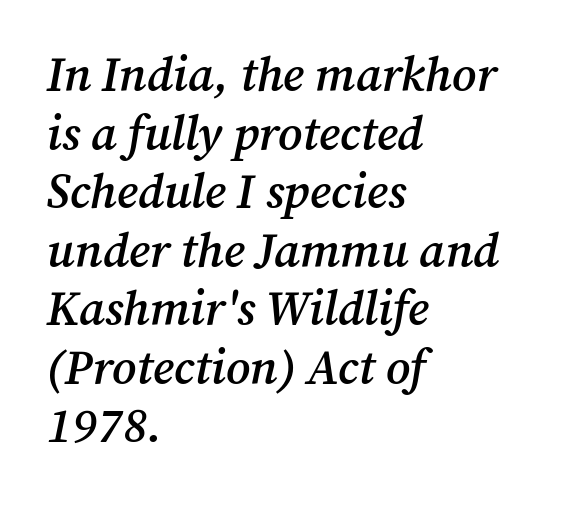
{"serif": "yes", "italic": "yes", "lean": "right", "slant_degrees": 12, "bold": "semi", "weight": "semibold", "width": "normal", "stroke_contrast": "medium", "x_height": "medium", "monospaced": "no", "underline": "no", "align": "left", "line_spacing_ratio": 1.22, "letter_spacing": "normal", "letter_spacing_em": 0.0, "glyph_px": 48}
